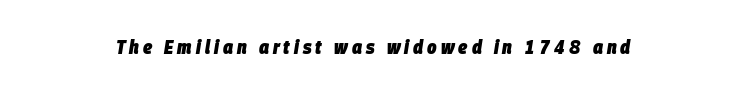
The image shows 20 px bold type, italic (leaning right); set unusually wide letter spacing (+0.2 em), not underlined.
